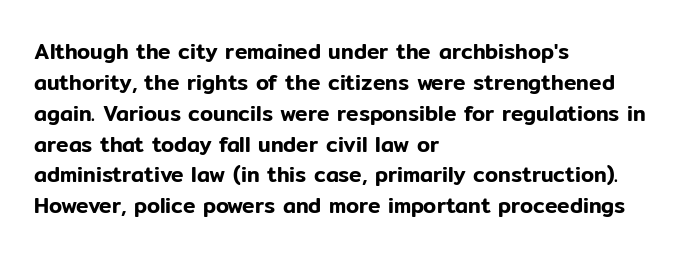
There is no visible air inserted between adjacent glyphs. Alignment: flush left. The words here are not underlined. The axis of the letterforms is exactly vertical. The designer left line spacing at the default.
